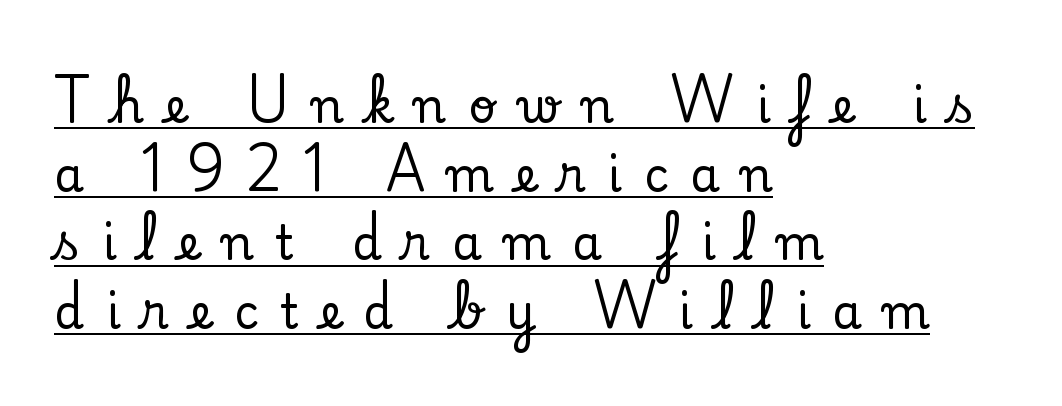
{"italic": "no", "width": "normal", "stroke_contrast": "low", "x_height": "small", "monospaced": "no", "underline": "yes", "align": "left", "line_spacing": "normal", "line_spacing_ratio": 1.46, "letter_spacing": "wide", "letter_spacing_em": 0.47, "glyph_px": 47}
